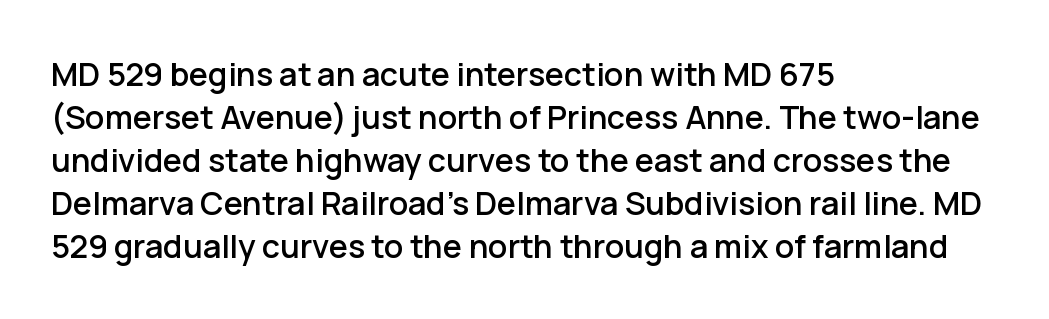
Q: Is the text italic (slanted)? A: No, it is upright.
Q: Is the typeface a serif or a sans-serif typeface? A: Sans-serif.
Q: Is the text underlined? A: No.
Q: How is the paragraph aligned? A: Left-aligned.
Q: Is the spacing between letters normal or unusually wide? A: Normal.
Q: Is the spacing between lines tight, normal or loose? A: Normal.
Q: Width (condensed, normal, or wide)? A: Normal.
Q: Stroke contrast? A: Low.
Q: x-height? A: Medium.
Q: Monospaced? A: No.
